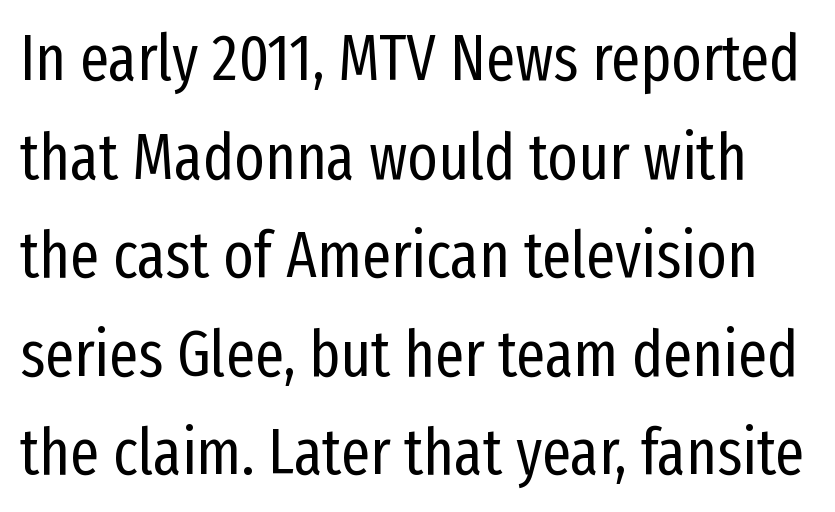
The face used here is proportionally spaced, like ordinary book or web type. No chunkiness to these letters — they're not bold. Typographically, this falls in the sans-serif category. Reading down the column, the eye jumps a familiar distance to each next line. The space directly below the letters is spotless. Compared with typical body copy, the letter spacing here is the same.
